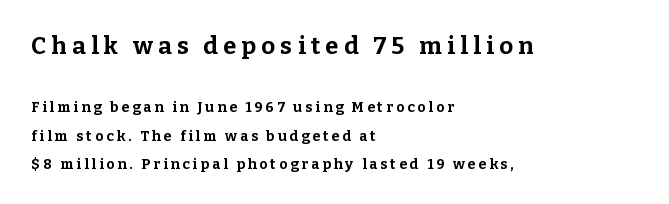
This rendering widens character spacing well past its baseline value. Character size in the leading block exceeds that of the trailing block. Strong, thick strokes mark this as bold type. These lines were composed using upright roman letters. The gap between lines stays unmarked. This sample trades compactness for vertical openness between lines.
